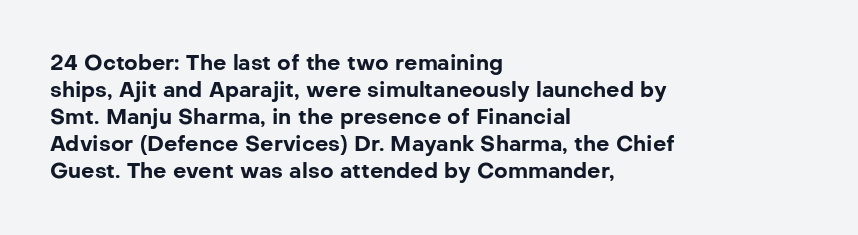
Q: Is the text bold? A: Yes.
Q: Is the text italic (slanted)? A: No, it is upright.
Q: Is the text underlined? A: No.
Q: How is the paragraph aligned? A: Left-aligned.
Q: Is the spacing between letters normal or unusually wide? A: Normal.
Q: Is the spacing between lines tight, normal or loose? A: Normal.
